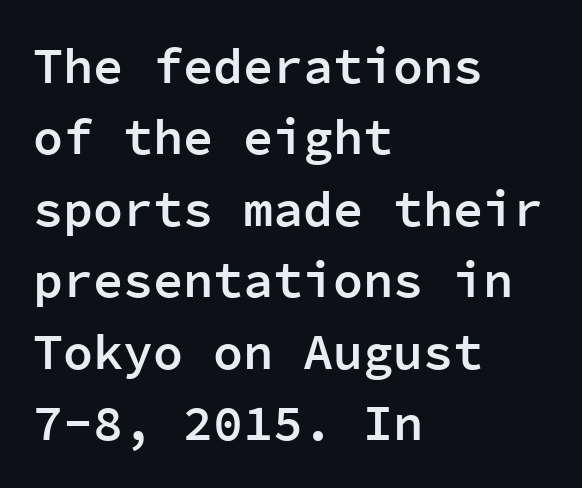
The image shows 50 px semibold sans-serif type, upright, monospaced; set left-aligned, normal line spacing (1.43x), normal letter spacing, not underlined; low stroke contrast and a medium x-height.
